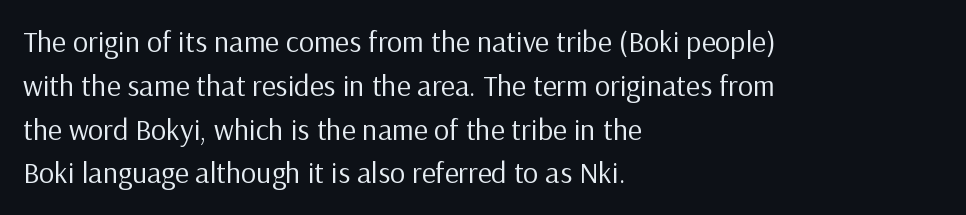
Q: Is the text bold? A: No.
Q: Is the text italic (slanted)? A: No, it is upright.
Q: Is the typeface a serif or a sans-serif typeface? A: Sans-serif.
Q: Is the text underlined? A: No.
Q: How is the paragraph aligned? A: Left-aligned.
Q: Is the spacing between letters normal or unusually wide? A: Normal.
Q: Is the spacing between lines tight, normal or loose? A: Normal.
Q: Width (condensed, normal, or wide)? A: Normal.
Q: Stroke contrast? A: Low.
Q: x-height? A: Medium.
Q: Monospaced? A: No.
